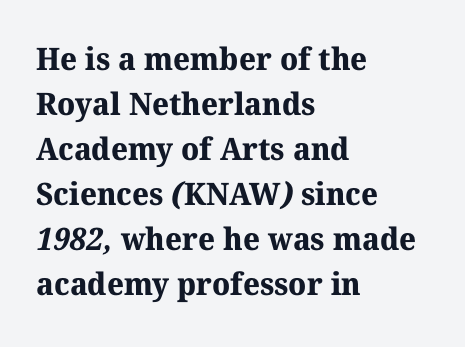
The image shows 31 px bold serif type; set left-aligned, normal line spacing (1.45x), normal letter spacing, not underlined; medium stroke contrast and a medium x-height.
